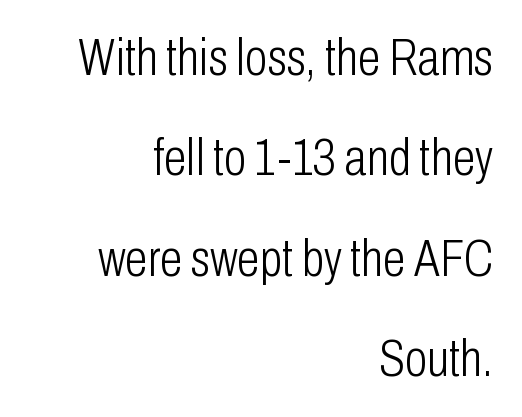
The image shows 52 px light, condensed sans-serif type, upright; set right-aligned, loose line spacing (1.93x), normal letter spacing, not underlined; low stroke contrast and a medium x-height.
